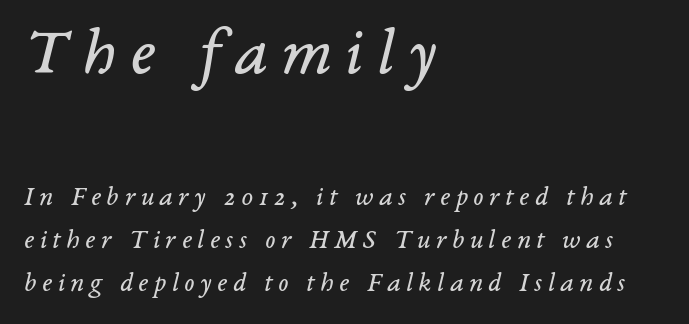
{"serif": "yes", "italic": "yes", "lean": "right", "slant_degrees": 14, "bold": "no", "weight": "regular", "width": "normal", "stroke_contrast": "low", "x_height": "medium", "monospaced": "no", "underline": "no", "align": "left", "line_spacing": "normal", "line_spacing_ratio": 1.6, "letter_spacing": "wide", "letter_spacing_em": 0.21, "larger_block": "first", "size_ratio": 2.48, "glyph_px": 67}
